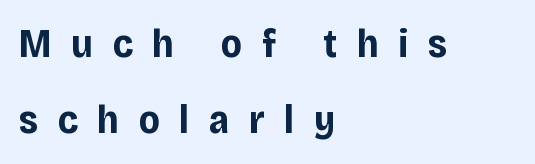
Q: Is the text bold? A: Yes.
Q: Is the text italic (slanted)? A: No, it is upright.
Q: Is the typeface a serif or a sans-serif typeface? A: Sans-serif.
Q: Is the text underlined? A: No.
Q: How is the paragraph aligned? A: Left-aligned.
Q: Is the spacing between letters normal or unusually wide? A: Unusually wide.
Q: Is the spacing between lines tight, normal or loose? A: Loose.
Q: Width (condensed, normal, or wide)? A: Normal.
Q: Stroke contrast? A: Low.
Q: x-height? A: Large.
Q: Monospaced? A: No.
